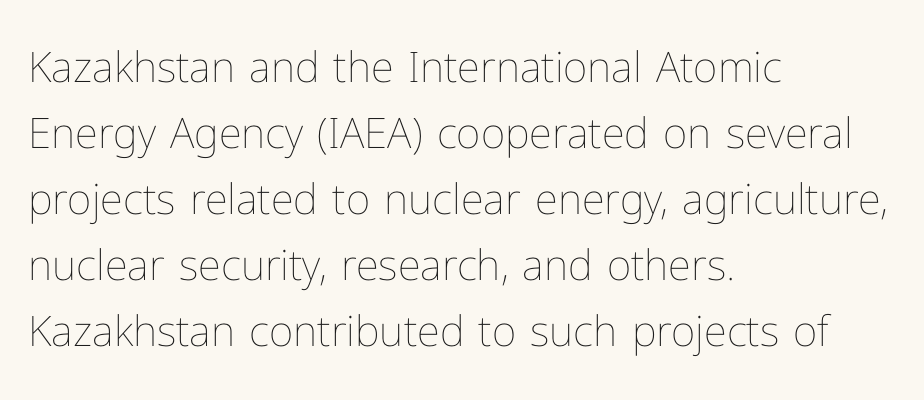
{"italic": "no", "bold": "no", "weight": "thin", "width": "normal", "stroke_contrast": "low", "x_height": "medium", "monospaced": "no", "underline": "no", "align": "left", "line_spacing": "normal", "line_spacing_ratio": 1.57, "letter_spacing": "normal", "letter_spacing_em": 0.0, "glyph_px": 42}
